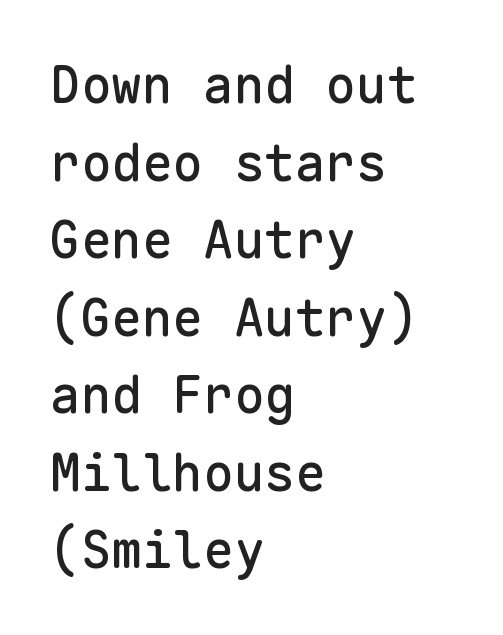
{"serif": "no", "italic": "no", "width": "normal", "stroke_contrast": "low", "x_height": "medium", "monospaced": "yes", "underline": "no", "align": "left", "line_spacing": "normal", "line_spacing_ratio": 1.52, "letter_spacing": "normal", "letter_spacing_em": 0.0, "glyph_px": 51}
